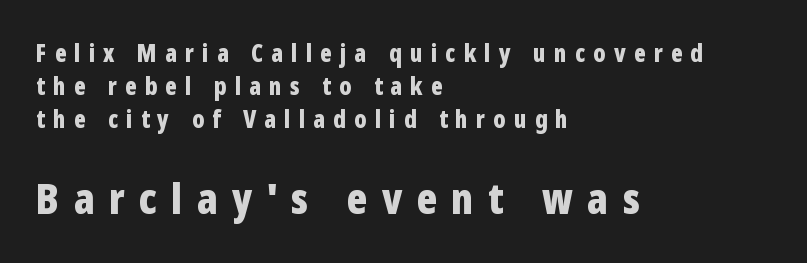
The image shows 42 px bold, condensed sans-serif type, upright; set left-aligned, normal line spacing (1.38x), unusually wide letter spacing (+0.34 em), not underlined; the second (bottom) block is 1.75x larger; low stroke contrast and a medium x-height.
